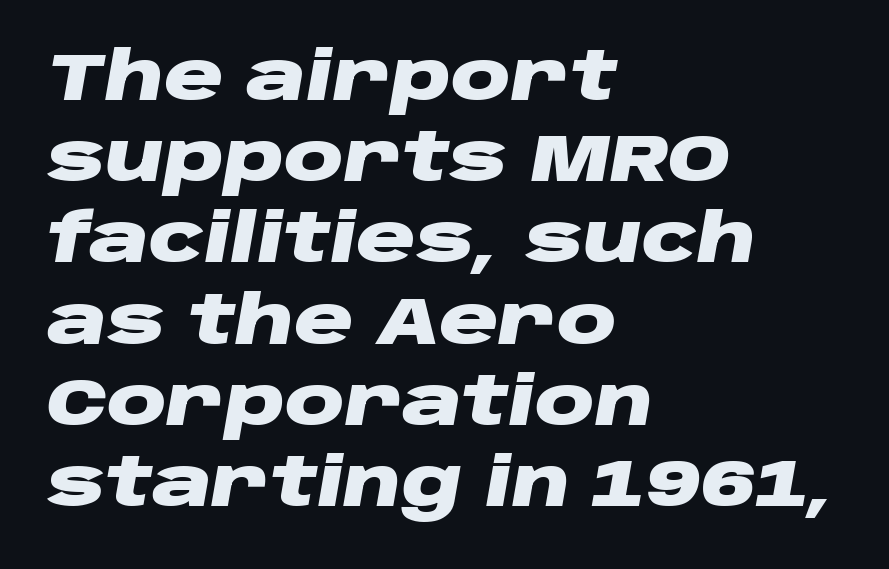
Q: Is the text bold? A: Yes.
Q: Is the text italic (slanted)? A: Yes, it leans right by about 10 degrees.
Q: Is the text underlined? A: No.
Q: How is the paragraph aligned? A: Left-aligned.
Q: Is the spacing between letters normal or unusually wide? A: Normal.
Q: Width (condensed, normal, or wide)? A: Wide.
Q: Stroke contrast? A: Low.
Q: x-height? A: Large.
Q: Monospaced? A: No.
